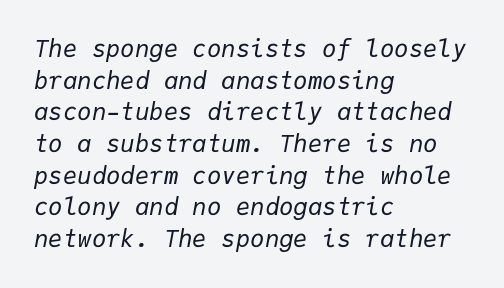
The image shows 24 px text type, italic (leaning right); set left-aligned, normal line spacing (1.32x), normal letter spacing, not underlined.
